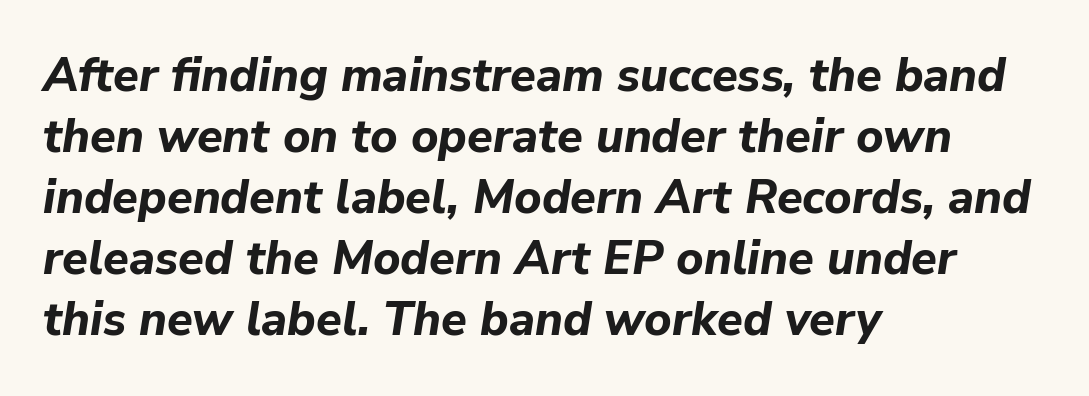
Q: Is the text bold? A: Yes.
Q: Is the text italic (slanted)? A: Yes, it leans right by about 9 degrees.
Q: Is the text underlined? A: No.
Q: How is the paragraph aligned? A: Left-aligned.
Q: Is the spacing between letters normal or unusually wide? A: Normal.
Q: Is the spacing between lines tight, normal or loose? A: Normal.
Q: Width (condensed, normal, or wide)? A: Normal.
Q: Stroke contrast? A: Low.
Q: x-height? A: Medium.
Q: Monospaced? A: No.
